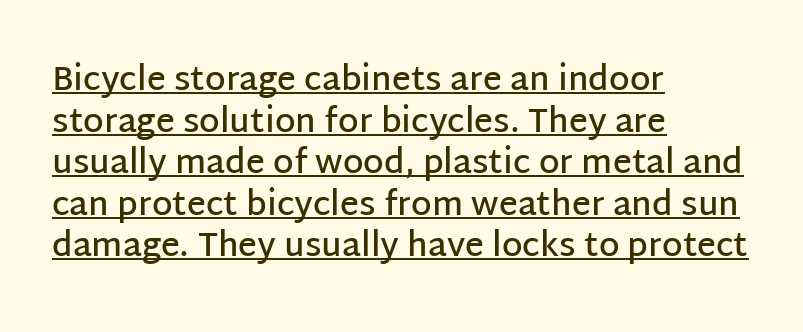
Q: Is the text bold? A: Semi-bold.
Q: Is the text italic (slanted)? A: No, it is upright.
Q: Is the typeface a serif or a sans-serif typeface? A: Sans-serif.
Q: Is the text underlined? A: Yes.
Q: How is the paragraph aligned? A: Left-aligned.
Q: Is the spacing between letters normal or unusually wide? A: Normal.
Q: Is the spacing between lines tight, normal or loose? A: Normal.
Q: Width (condensed, normal, or wide)? A: Normal.
Q: Stroke contrast? A: Low.
Q: x-height? A: Large.
Q: Monospaced? A: No.
